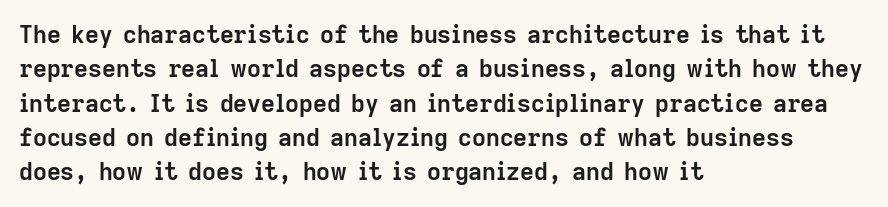
{"italic": "no", "bold": "yes", "underline": "no", "align": "left", "line_spacing": "normal", "line_spacing_ratio": 1.43, "letter_spacing": "normal", "letter_spacing_em": 0.0, "glyph_px": 24}
